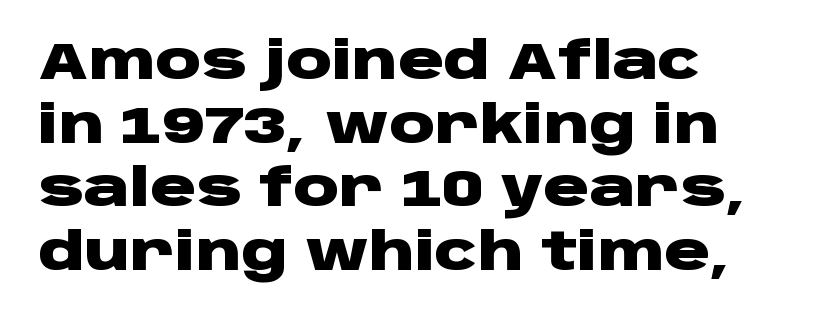
{"serif": "no", "italic": "no", "bold": "yes", "weight": "heavy", "width": "wide", "stroke_contrast": "low", "x_height": "large", "monospaced": "no", "underline": "no", "align": "left", "line_spacing": "normal", "line_spacing_ratio": 1.25, "letter_spacing": "normal", "letter_spacing_em": 0.0, "glyph_px": 51}
